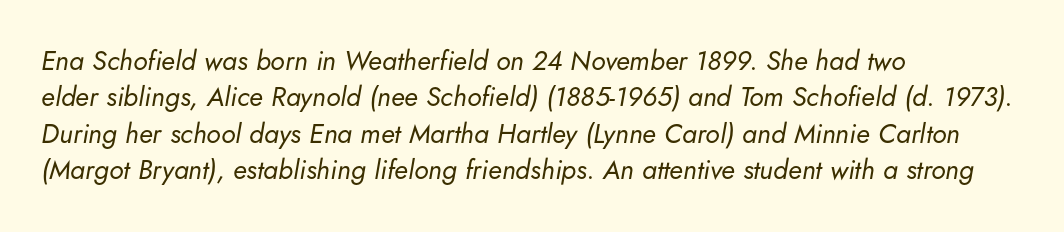
Q: Is the text bold? A: No.
Q: Is the text italic (slanted)? A: Yes, it leans right by about 5 degrees.
Q: Is the text underlined? A: No.
Q: How is the paragraph aligned? A: Left-aligned.
Q: Is the spacing between letters normal or unusually wide? A: Normal.
Q: Is the spacing between lines tight, normal or loose? A: Normal.
